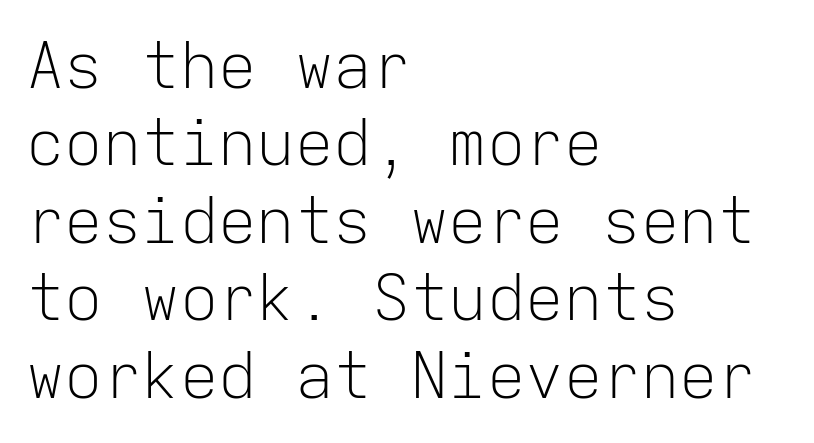
Every character sits straight up, as roman type does. The setting favours the left margin, as ordinary paragraphs usually do. Underlining? Definitely not there. Is the stroke heavy? The answer is a plain regular-or-lighter. Looks like terminal output: every glyph gets an equal slot.
